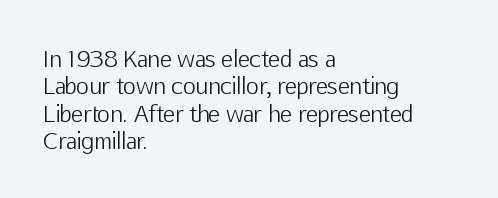
The image shows 22 px text type, upright; set left-aligned, line spacing 1.24x, normal letter spacing, not underlined.
